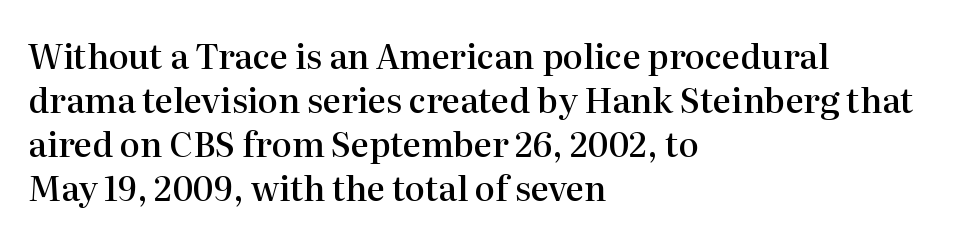
{"serif": "yes", "italic": "no", "bold": "semi", "weight": "semibold", "width": "normal", "stroke_contrast": "high", "x_height": "medium", "monospaced": "no", "underline": "no", "align": "left", "line_spacing": "normal", "line_spacing_ratio": 1.29, "letter_spacing": "normal", "letter_spacing_em": 0.0, "glyph_px": 34}
